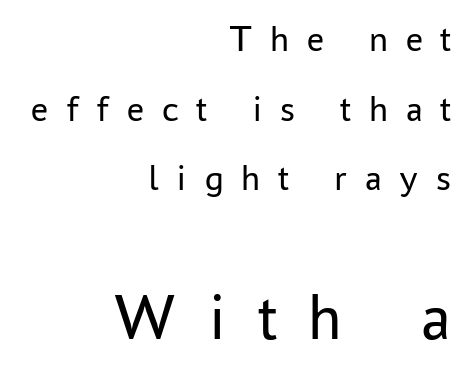
The image shows 67 px regular-weight sans-serif type, upright; set right-aligned, line spacing 1.83x, unusually wide letter spacing (+0.47 em), not underlined; the second (bottom) block is 1.76x larger; low stroke contrast and a medium x-height.
